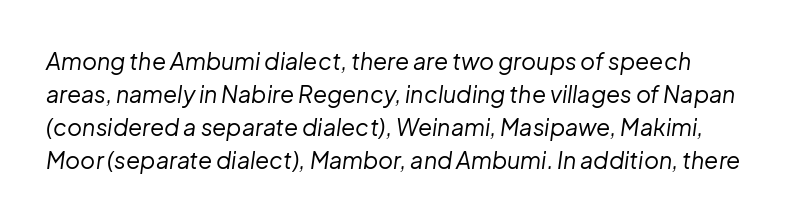
Q: Is the text bold? A: No.
Q: Is the text italic (slanted)? A: Yes, it leans right by about 8 degrees.
Q: Is the text underlined? A: No.
Q: Is the spacing between letters normal or unusually wide? A: Normal.
Q: Is the spacing between lines tight, normal or loose? A: Normal.
